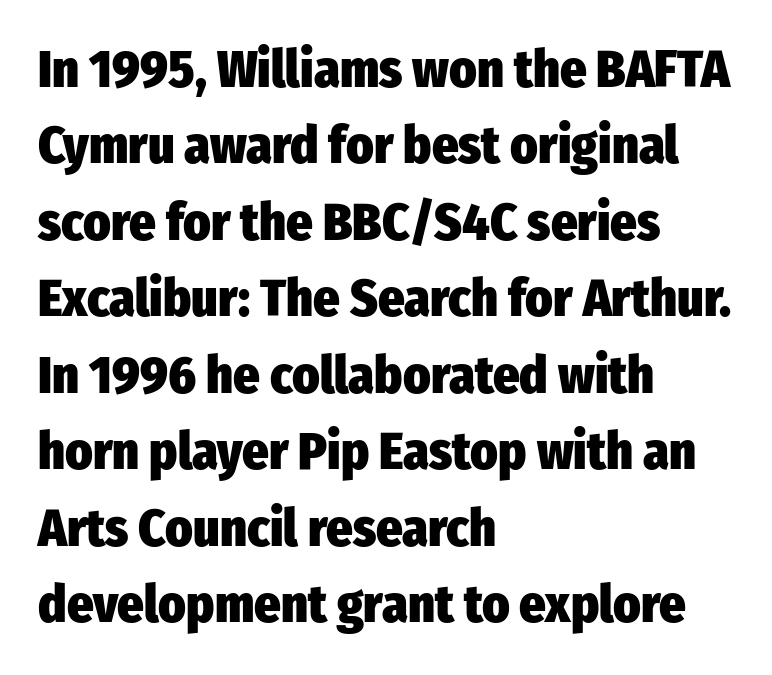
The image shows 52 px heavy, condensed sans-serif type, upright; set left-aligned, normal line spacing (1.47x), normal letter spacing, not underlined; low stroke contrast and a medium x-height.
